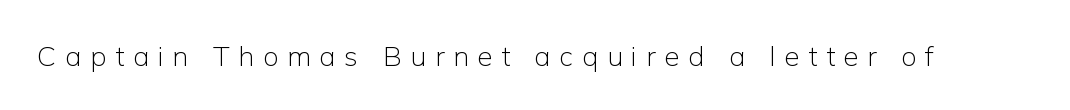
{"serif": "no", "italic": "no", "bold": "no", "weight": "light", "width": "normal", "stroke_contrast": "low", "x_height": "medium", "monospaced": "no", "underline": "no", "letter_spacing": "wide", "letter_spacing_em": 0.31, "glyph_px": 28}
